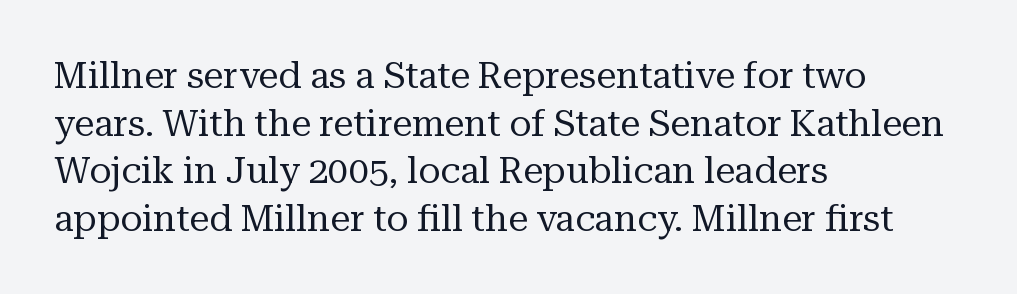
The letters stand upright; this is a roman face. The passage shown stacks its lines at a standard gap. Underline: absent. The typesetting does not lean heavy: it is not bold. Honestly, the letter spacing is just normal — you wouldn't notice it.
